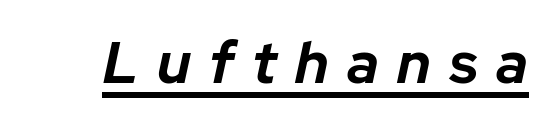
Q: Is the text bold? A: Yes.
Q: Is the text italic (slanted)? A: Yes, it leans right by about 12 degrees.
Q: Is the text underlined? A: Yes.
Q: Is the spacing between letters normal or unusually wide? A: Unusually wide.
Q: Width (condensed, normal, or wide)? A: Normal.
Q: Stroke contrast? A: Low.
Q: x-height? A: Medium.
Q: Monospaced? A: No.
